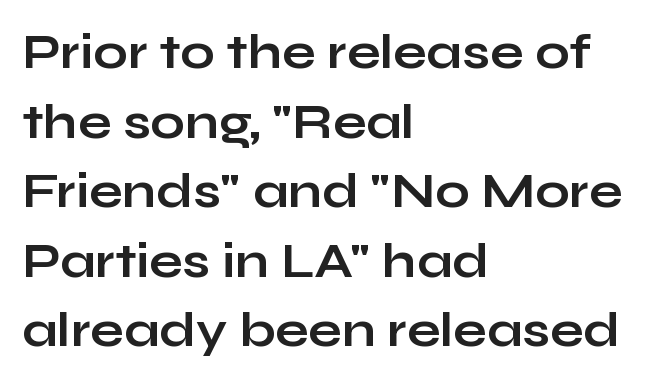
{"serif": "no", "italic": "no", "bold": "yes", "weight": "bold", "width": "wide", "stroke_contrast": "low", "x_height": "medium", "monospaced": "no", "underline": "no", "align": "left", "line_spacing": "normal", "line_spacing_ratio": 1.42, "letter_spacing": "normal", "letter_spacing_em": 0.0, "glyph_px": 49}
